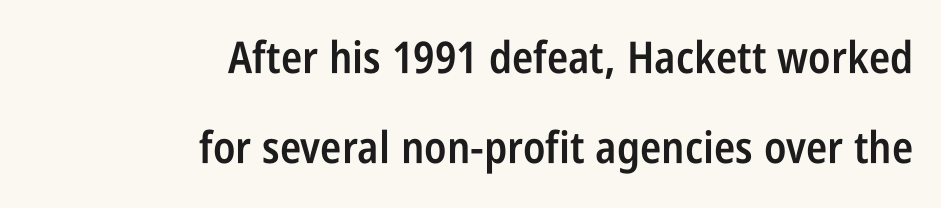
Q: Is the text bold? A: Semi-bold.
Q: Is the text italic (slanted)? A: No, it is upright.
Q: Is the typeface a serif or a sans-serif typeface? A: Sans-serif.
Q: Is the text underlined? A: No.
Q: How is the paragraph aligned? A: Right-aligned.
Q: Is the spacing between letters normal or unusually wide? A: Normal.
Q: Is the spacing between lines tight, normal or loose? A: Loose.
Q: Width (condensed, normal, or wide)? A: Condensed.
Q: Stroke contrast? A: Low.
Q: x-height? A: Large.
Q: Monospaced? A: No.
